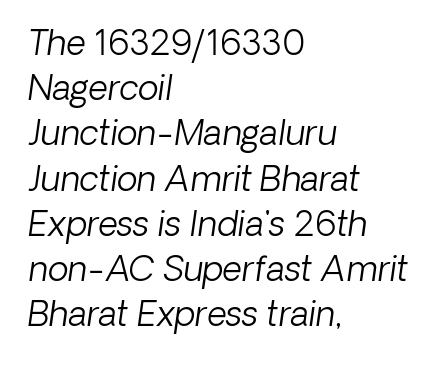
{"italic": "yes", "lean": "right", "slant_degrees": 8, "bold": "no", "weight": "light", "width": "normal", "stroke_contrast": "low", "x_height": "medium", "monospaced": "no", "underline": "no", "align": "left", "line_spacing": "normal", "line_spacing_ratio": 1.33, "letter_spacing": "normal", "letter_spacing_em": 0.0, "glyph_px": 34}
